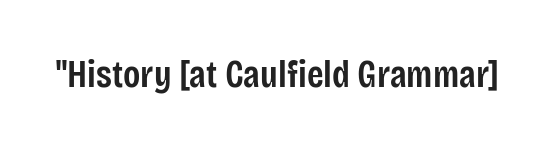
Q: Is the text bold? A: Semi-bold.
Q: Is the text italic (slanted)? A: No, it is upright.
Q: Is the typeface a serif or a sans-serif typeface? A: Sans-serif.
Q: Is the text underlined? A: No.
Q: Is the spacing between letters normal or unusually wide? A: Normal.
Q: Width (condensed, normal, or wide)? A: Condensed.
Q: Stroke contrast? A: Low.
Q: x-height? A: Large.
Q: Monospaced? A: No.
